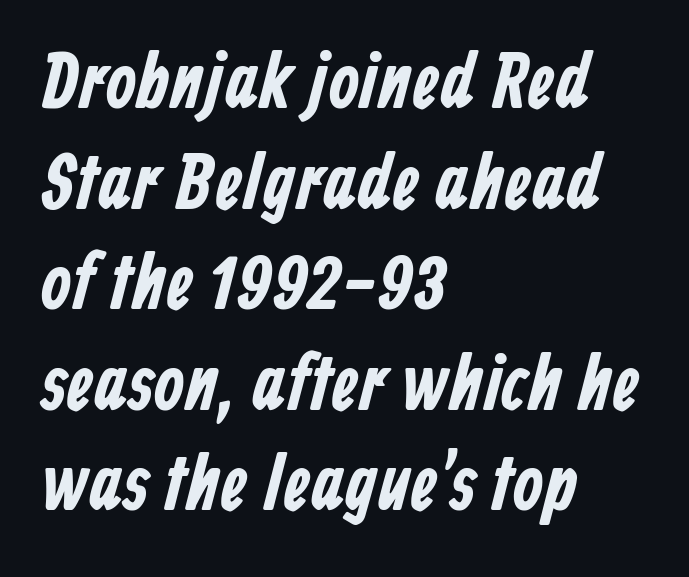
The image shows 78 px condensed sans-serif type; set left-aligned, normal line spacing (1.29x), normal letter spacing, not underlined; low stroke contrast and a medium x-height.
